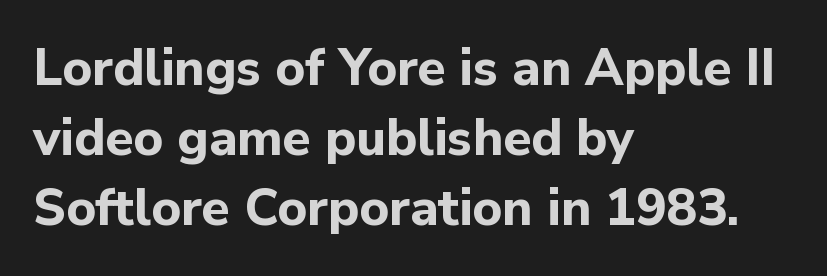
Q: Is the text bold? A: Yes.
Q: Is the text italic (slanted)? A: No, it is upright.
Q: Is the typeface a serif or a sans-serif typeface? A: Sans-serif.
Q: Is the text underlined? A: No.
Q: How is the paragraph aligned? A: Left-aligned.
Q: Is the spacing between letters normal or unusually wide? A: Normal.
Q: Is the spacing between lines tight, normal or loose? A: Normal.
Q: Width (condensed, normal, or wide)? A: Normal.
Q: Stroke contrast? A: Low.
Q: x-height? A: Medium.
Q: Monospaced? A: No.
